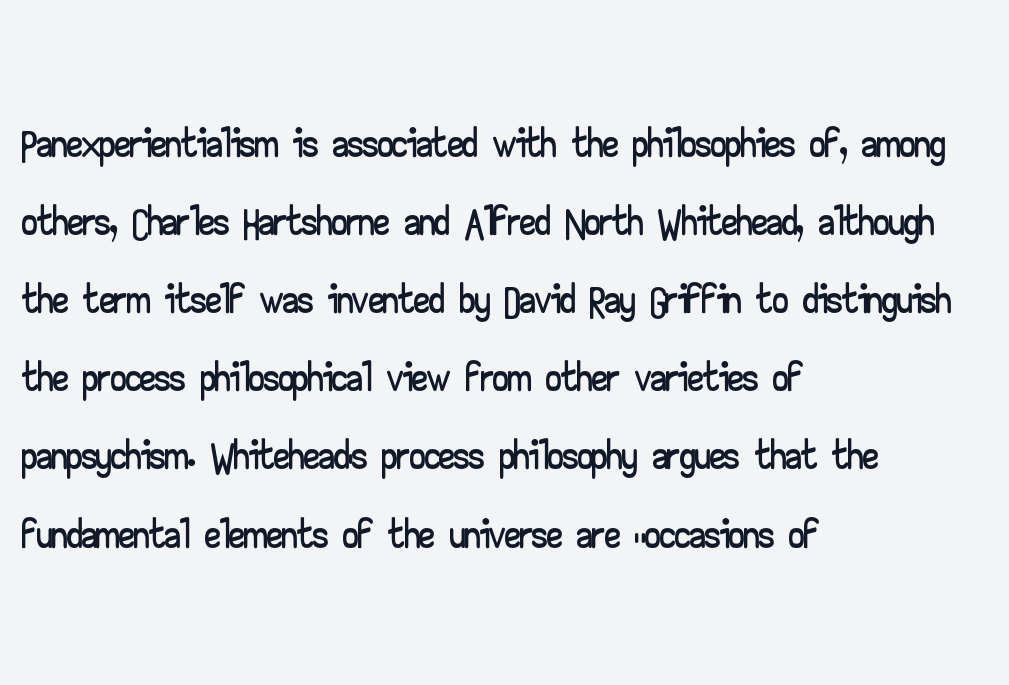
You can tell from the bare stems that sans-serif type was used. The face used here is proportionally spaced, like ordinary book or web type. Upright lettering throughout. Compared with typical body copy, the letter spacing here is the same.
